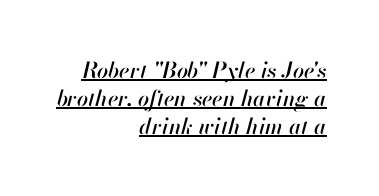
{"italic": "yes", "lean": "right", "slant_degrees": 13, "underline": "yes", "align": "right", "line_spacing": "normal", "line_spacing_ratio": 1.27, "letter_spacing": "normal", "letter_spacing_em": 0.0, "glyph_px": 22}
